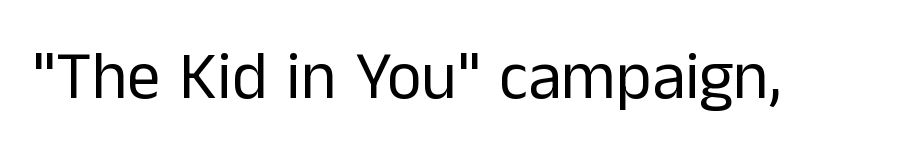
Q: Is the text bold? A: No.
Q: Is the text italic (slanted)? A: No, it is upright.
Q: Is the typeface a serif or a sans-serif typeface? A: Sans-serif.
Q: Is the text underlined? A: No.
Q: Is the spacing between letters normal or unusually wide? A: Normal.
Q: Width (condensed, normal, or wide)? A: Normal.
Q: Stroke contrast? A: Low.
Q: x-height? A: Medium.
Q: Monospaced? A: No.
